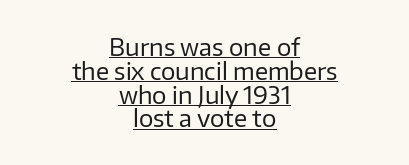
Q: Is the text bold? A: No.
Q: Is the text italic (slanted)? A: No, it is upright.
Q: Is the text underlined? A: Yes.
Q: How is the paragraph aligned? A: Centered.
Q: Is the spacing between letters normal or unusually wide? A: Normal.
Q: Is the spacing between lines tight, normal or loose? A: Tight.
